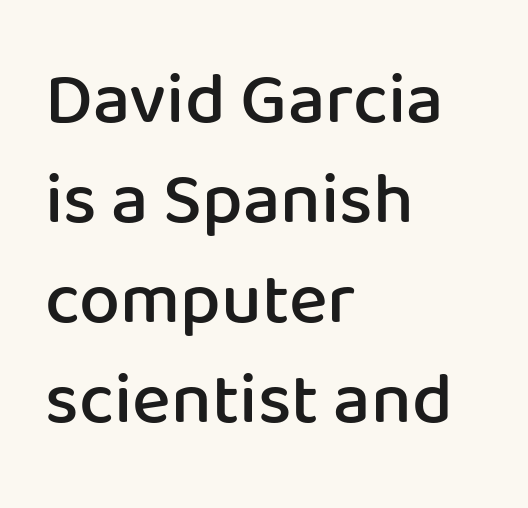
The image shows 73 px semibold sans-serif type, upright; set left-aligned, normal line spacing (1.37x), normal letter spacing, not underlined; low stroke contrast and a medium x-height.
